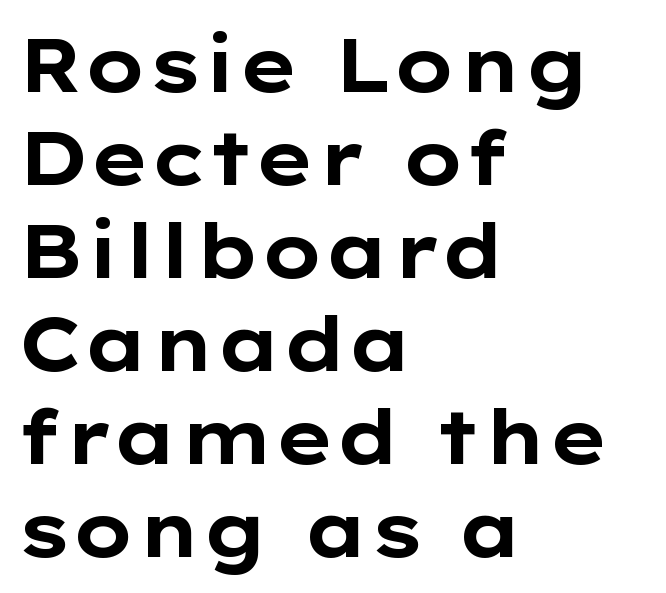
The image shows 75 px bold, wide sans-serif type, upright; set left-aligned, line spacing 1.24x, normal letter spacing, not underlined; low stroke contrast and a medium x-height.
